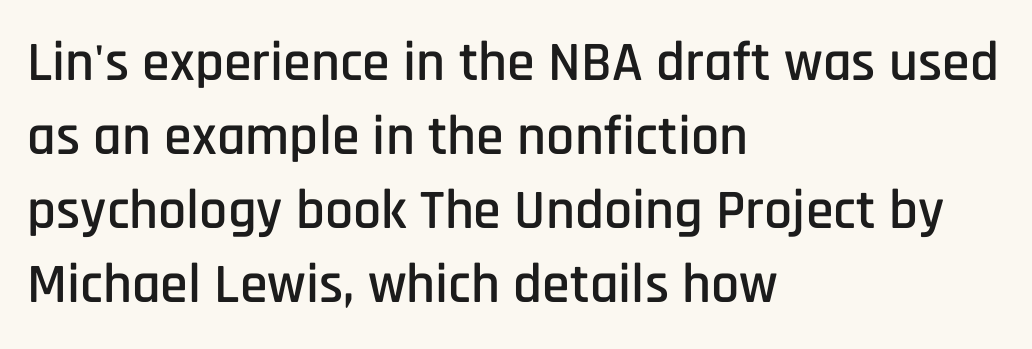
One-word summary of the alignment: left. Students, observe: this is what conventionally led text looks like. How are the letters spaced? Ordinarily, with no added tracking. Designer's note — italics off, roman on. The letters carry no serifs — their stems end cleanly without finishing strokes.
